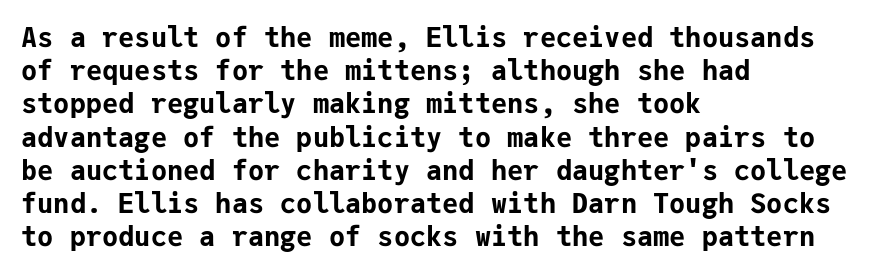
Q: Is the text bold? A: Yes.
Q: Is the text italic (slanted)? A: No, it is upright.
Q: Is the text underlined? A: No.
Q: How is the paragraph aligned? A: Left-aligned.
Q: Is the spacing between letters normal or unusually wide? A: Normal.
